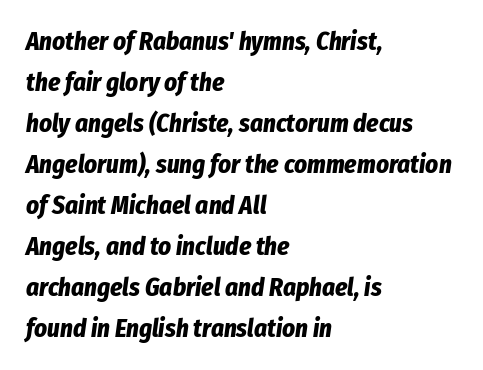
Q: Is the text bold? A: Yes.
Q: Is the text italic (slanted)? A: Yes, it leans right by about 8 degrees.
Q: Is the text underlined? A: No.
Q: How is the paragraph aligned? A: Left-aligned.
Q: Is the spacing between letters normal or unusually wide? A: Normal.
Q: Is the spacing between lines tight, normal or loose? A: Normal.
